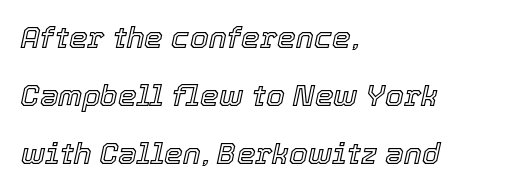
Style check: oblique. Honestly, the letter spacing is just normal — you wouldn't notice it. Left-aligned paragraph, ragged on the right. The passage shown is typed in a proportional face where columns would drift.
